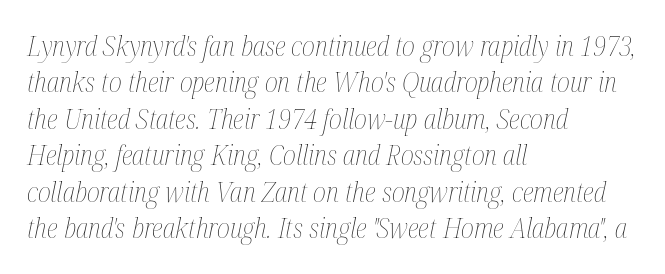
{"italic": "yes", "lean": "right", "slant_degrees": 12, "bold": "no", "underline": "no", "align": "left", "line_spacing": "normal", "line_spacing_ratio": 1.35, "letter_spacing": "normal", "letter_spacing_em": 0.0, "glyph_px": 27}
